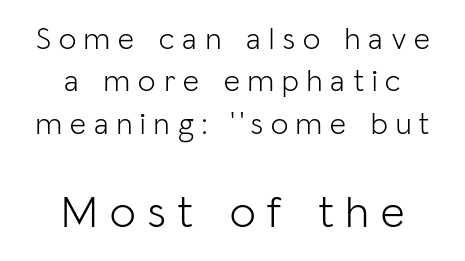
{"serif": "no", "italic": "no", "bold": "no", "weight": "light", "width": "normal", "stroke_contrast": "low", "x_height": "medium", "monospaced": "no", "underline": "no", "align": "center", "line_spacing": "normal", "line_spacing_ratio": 1.37, "letter_spacing": "wide", "letter_spacing_em": 0.27, "larger_block": "second", "size_ratio": 1.48, "glyph_px": 46}
